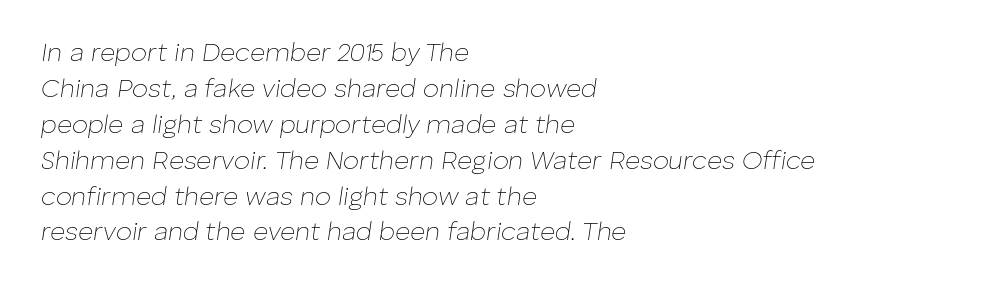
The image shows 26 px text type, italic (leaning right); set left-aligned, normal line spacing (1.38x), normal letter spacing, not underlined.
